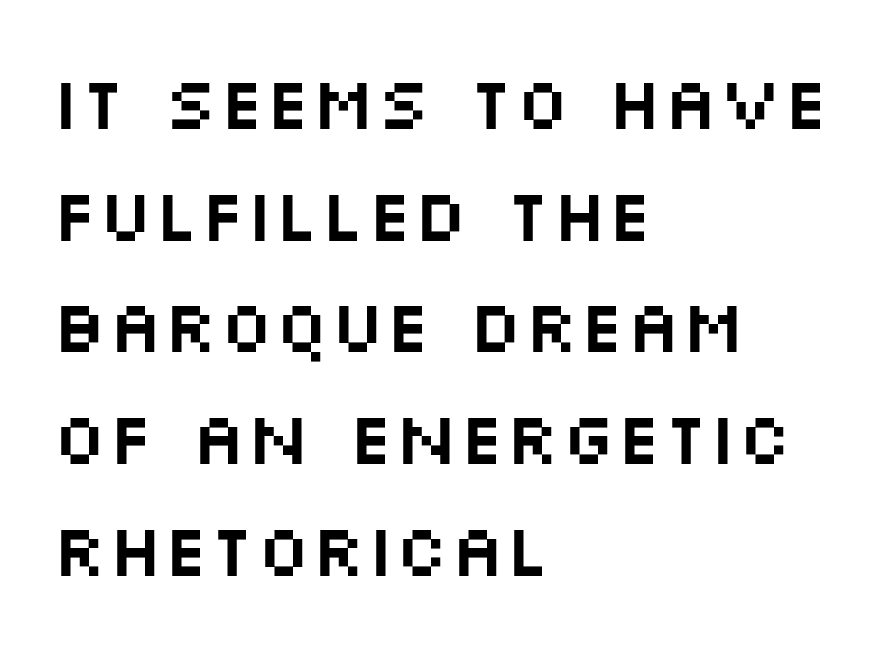
Q: Is the text italic (slanted)? A: No, it is upright.
Q: Is the typeface a serif or a sans-serif typeface? A: Sans-serif.
Q: Is the text underlined? A: No.
Q: How is the paragraph aligned? A: Left-aligned.
Q: Is the spacing between letters normal or unusually wide? A: Normal.
Q: Is the spacing between lines tight, normal or loose? A: Normal.
Q: Width (condensed, normal, or wide)? A: Wide.
Q: Stroke contrast? A: Medium.
Q: x-height? A: Large.
Q: Monospaced? A: No.
